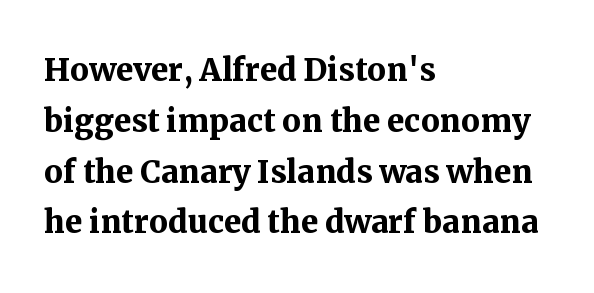
The image shows 42 px semibold serif type, upright; set left-aligned, line spacing 1.21x, normal letter spacing, not underlined; medium stroke contrast and a medium x-height.
